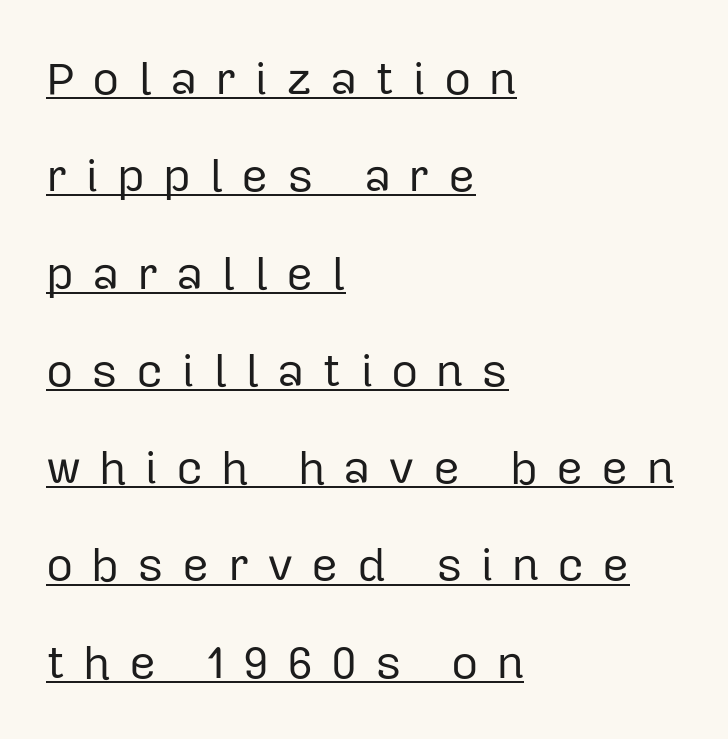
{"serif": "no", "italic": "no", "bold": "no", "weight": "regular", "width": "normal", "stroke_contrast": "low", "x_height": "medium", "monospaced": "no", "underline": "yes", "align": "left", "line_spacing": "loose", "line_spacing_ratio": 2.07, "letter_spacing": "wide", "letter_spacing_em": 0.38, "glyph_px": 47}
